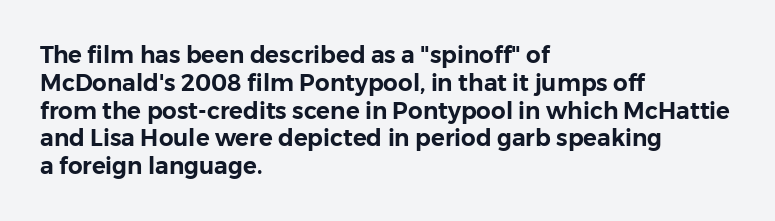
Q: Is the text italic (slanted)? A: No, it is upright.
Q: Is the text underlined? A: No.
Q: How is the paragraph aligned? A: Left-aligned.
Q: Is the spacing between letters normal or unusually wide? A: Normal.
